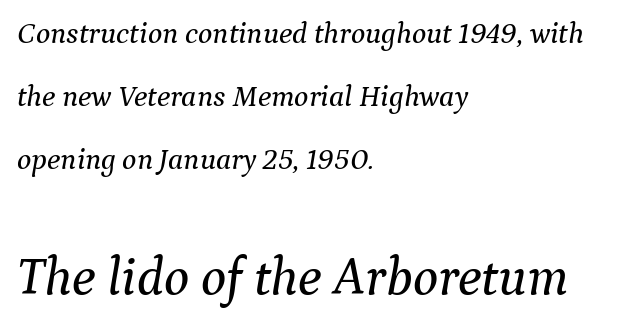
If you squint, the bottom block still reads clearly — it's the larger of the two. Is the letter spacing exaggerated? No — it looks like the ordinary default. Vertically, the passage feels expansive, rows floating well apart. Think of a printed novel: that variable character pitch is what you see here. The lettering tilts uniformly, giving the passage an italic look. The rendering anchors every line to the left-hand side.
